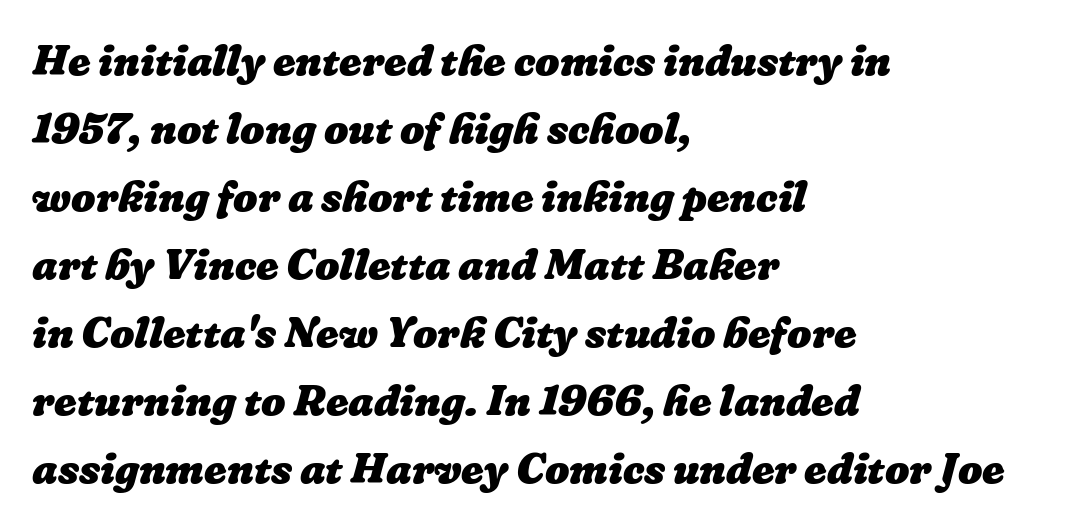
{"bold": "yes", "weight": "heavy", "width": "normal", "stroke_contrast": "low", "x_height": "medium", "monospaced": "no", "underline": "no", "align": "left", "line_spacing": "normal", "line_spacing_ratio": 1.58, "letter_spacing": "normal", "letter_spacing_em": 0.0, "glyph_px": 43}
